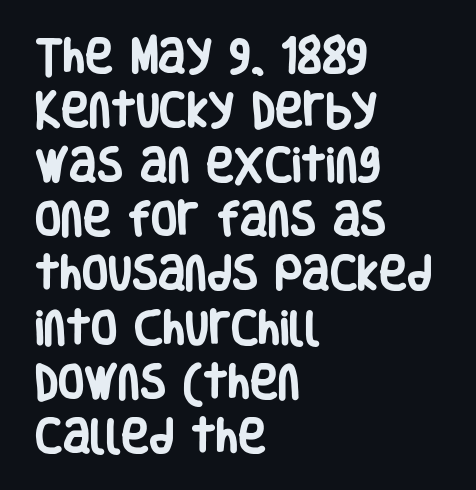
{"serif": "no", "italic": "no", "bold": "yes", "weight": "heavy", "width": "condensed", "stroke_contrast": "low", "x_height": "large", "monospaced": "no", "underline": "no", "align": "left", "line_spacing": "normal", "line_spacing_ratio": 1.43, "letter_spacing": "normal", "letter_spacing_em": 0.0, "glyph_px": 38}
